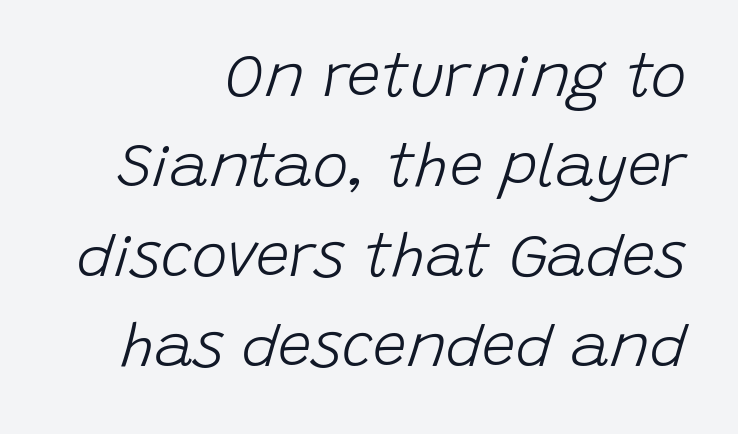
Q: Is the text bold? A: No.
Q: Is the text italic (slanted)? A: Yes, it leans right by about 15 degrees.
Q: Is the text underlined? A: No.
Q: How is the paragraph aligned? A: Right-aligned.
Q: Is the spacing between letters normal or unusually wide? A: Normal.
Q: Is the spacing between lines tight, normal or loose? A: Normal.
Q: Width (condensed, normal, or wide)? A: Normal.
Q: Stroke contrast? A: Low.
Q: x-height? A: Large.
Q: Monospaced? A: No.
